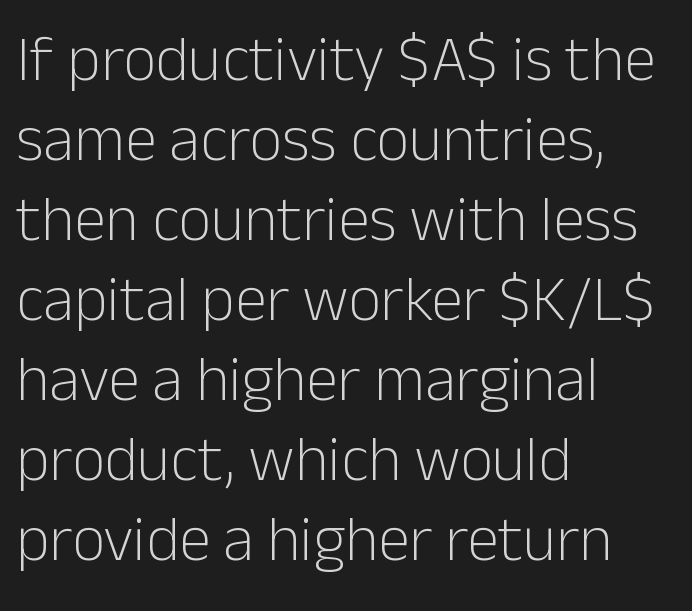
The image shows 64 px light sans-serif type, upright; set left-aligned, normal line spacing (1.25x), normal letter spacing, not underlined; low stroke contrast and a medium x-height.
